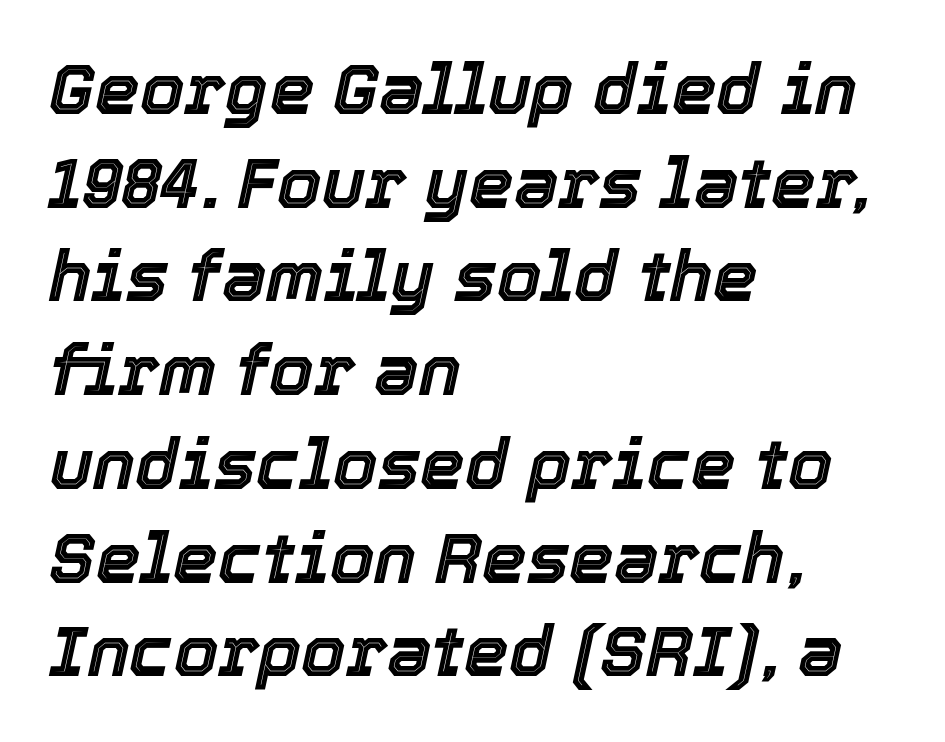
{"italic": "yes", "lean": "right", "slant_degrees": 12, "width": "normal", "x_height": "medium", "monospaced": "no", "underline": "no", "align": "left", "line_spacing": "normal", "line_spacing_ratio": 1.32, "letter_spacing": "normal", "letter_spacing_em": 0.0, "glyph_px": 71}
